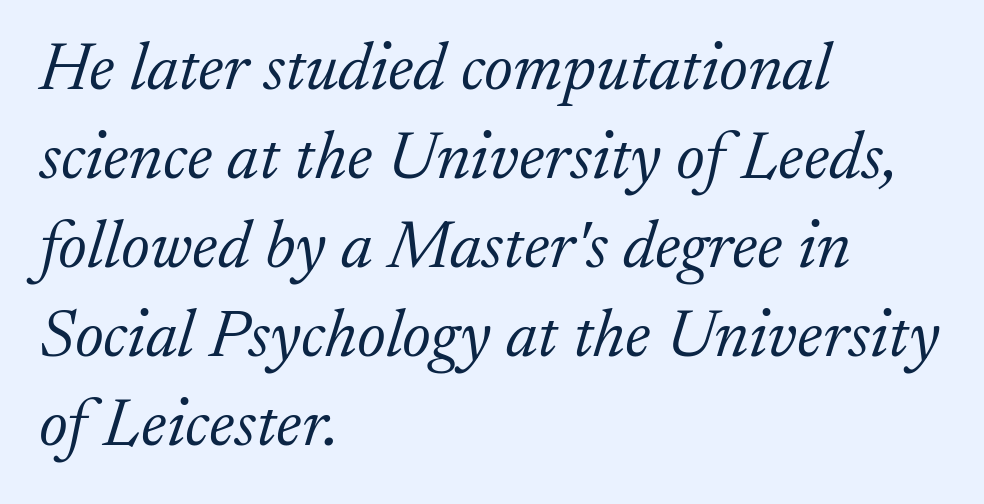
{"serif": "yes", "italic": "yes", "lean": "right", "slant_degrees": 17, "bold": "no", "weight": "light", "width": "normal", "stroke_contrast": "low", "x_height": "small", "monospaced": "no", "underline": "no", "align": "left", "line_spacing": "normal", "line_spacing_ratio": 1.31, "letter_spacing": "normal", "letter_spacing_em": 0.0, "glyph_px": 68}
